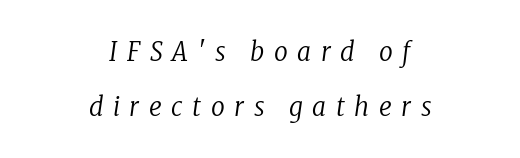
{"italic": "yes", "lean": "right", "slant_degrees": 8, "bold": "no", "underline": "no", "align": "center", "line_spacing": "loose", "line_spacing_ratio": 2.03, "letter_spacing": "wide", "letter_spacing_em": 0.36, "glyph_px": 27}
